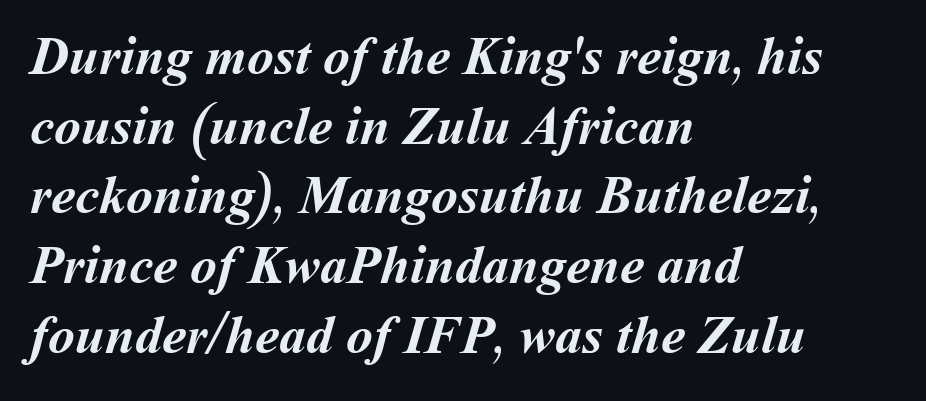
The image shows 54 px semibold type; set left-aligned, normal line spacing (1.29x), normal letter spacing, not underlined; medium stroke contrast and a medium x-height.
